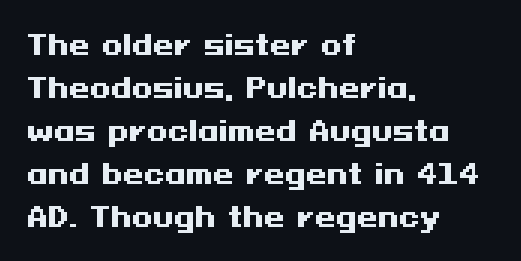
The image shows 27 px bold type, upright; set left-aligned, normal line spacing (1.59x), normal letter spacing, not underlined.
